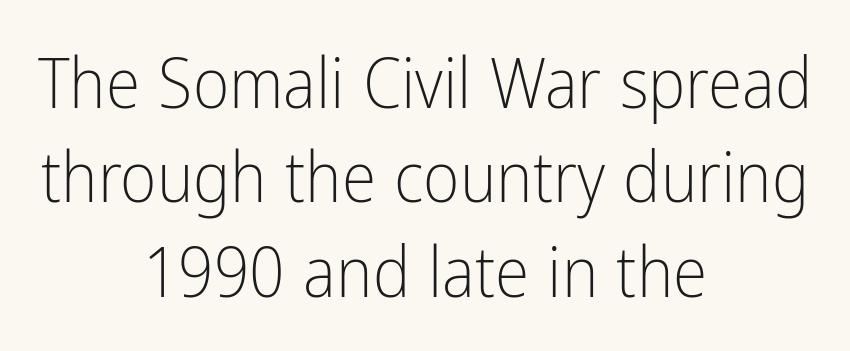
The image shows 70 px light, condensed sans-serif type, upright; set centered, normal line spacing (1.35x), normal letter spacing, not underlined; low stroke contrast and a medium x-height.
